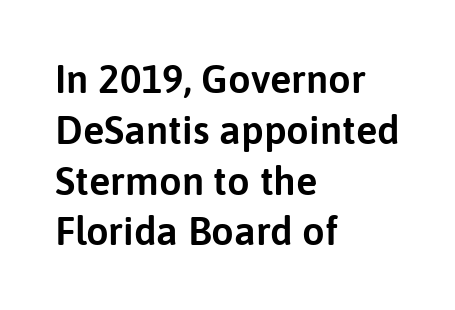
The image shows 40 px sans-serif type, upright; set left-aligned, normal line spacing (1.27x), normal letter spacing, not underlined; low stroke contrast and a medium x-height.
